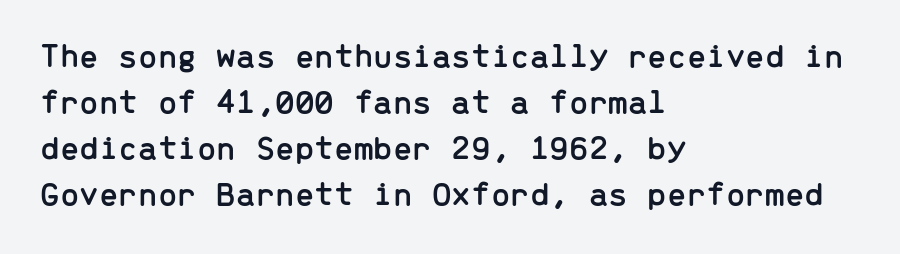
Q: Is the text italic (slanted)? A: No, it is upright.
Q: Is the typeface a serif or a sans-serif typeface? A: Sans-serif.
Q: Is the text underlined? A: No.
Q: How is the paragraph aligned? A: Left-aligned.
Q: Is the spacing between letters normal or unusually wide? A: Normal.
Q: Is the spacing between lines tight, normal or loose? A: Normal.
Q: Width (condensed, normal, or wide)? A: Normal.
Q: Stroke contrast? A: Low.
Q: x-height? A: Medium.
Q: Monospaced? A: Yes.
